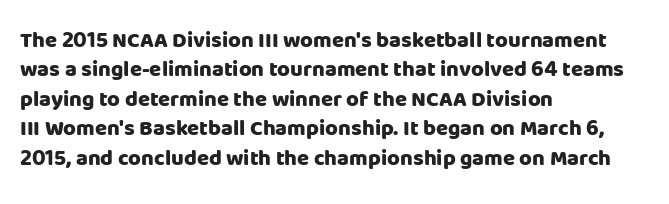
{"italic": "no", "bold": "yes", "underline": "no", "align": "left", "line_spacing": "normal", "line_spacing_ratio": 1.34, "letter_spacing": "normal", "letter_spacing_em": 0.0, "glyph_px": 22}
